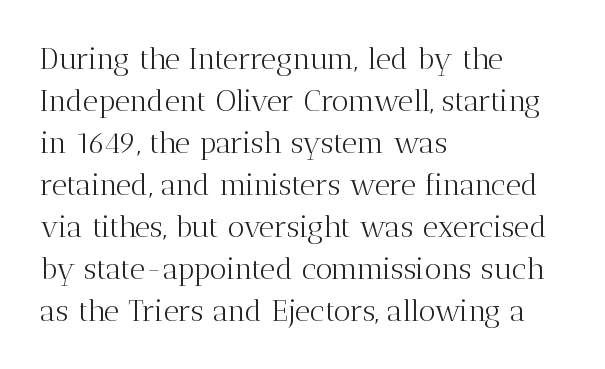
{"serif": "yes", "italic": "no", "bold": "no", "weight": "light", "width": "normal", "stroke_contrast": "medium", "x_height": "medium", "monospaced": "no", "underline": "no", "align": "left", "line_spacing": "normal", "line_spacing_ratio": 1.4, "letter_spacing": "normal", "letter_spacing_em": 0.0, "glyph_px": 30}
